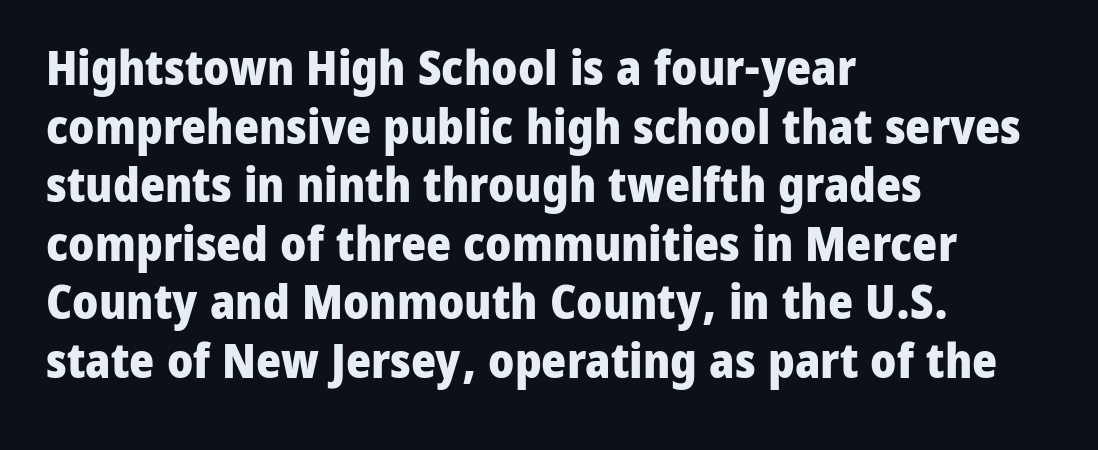
Q: Is the text bold? A: Yes.
Q: Is the text italic (slanted)? A: No, it is upright.
Q: Is the typeface a serif or a sans-serif typeface? A: Sans-serif.
Q: Is the text underlined? A: No.
Q: How is the paragraph aligned? A: Left-aligned.
Q: Is the spacing between letters normal or unusually wide? A: Normal.
Q: Width (condensed, normal, or wide)? A: Normal.
Q: Stroke contrast? A: Low.
Q: x-height? A: Medium.
Q: Monospaced? A: No.
